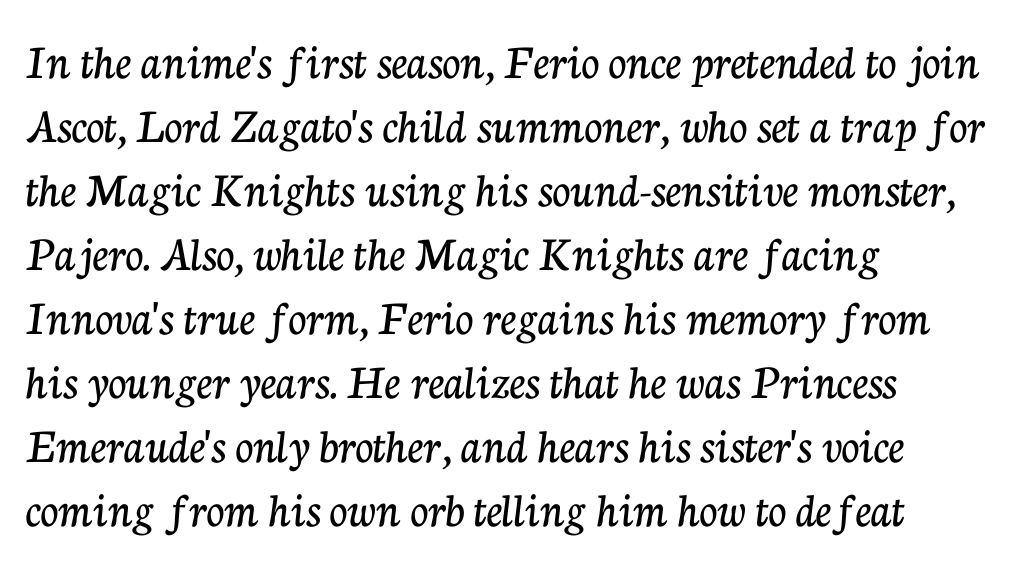
The image shows 50 px serif type; set left-aligned, normal line spacing (1.28x), normal letter spacing, not underlined; low stroke contrast and a medium x-height.
